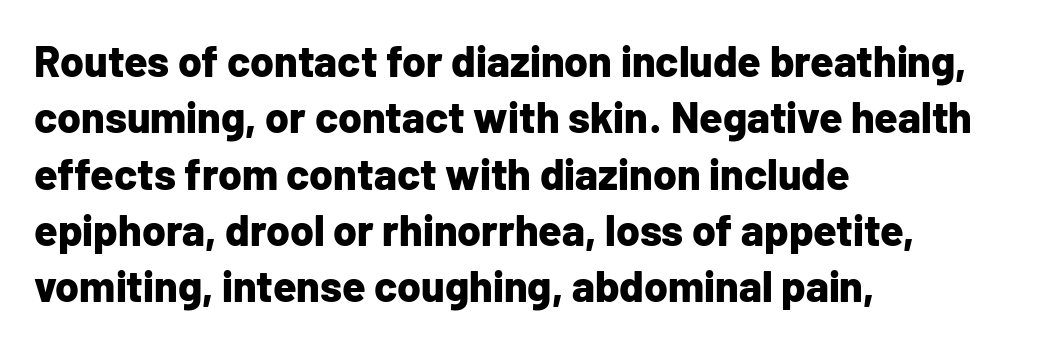
The image shows 43 px bold sans-serif type, upright; set left-aligned, normal line spacing (1.31x), normal letter spacing, not underlined; low stroke contrast and a medium x-height.
